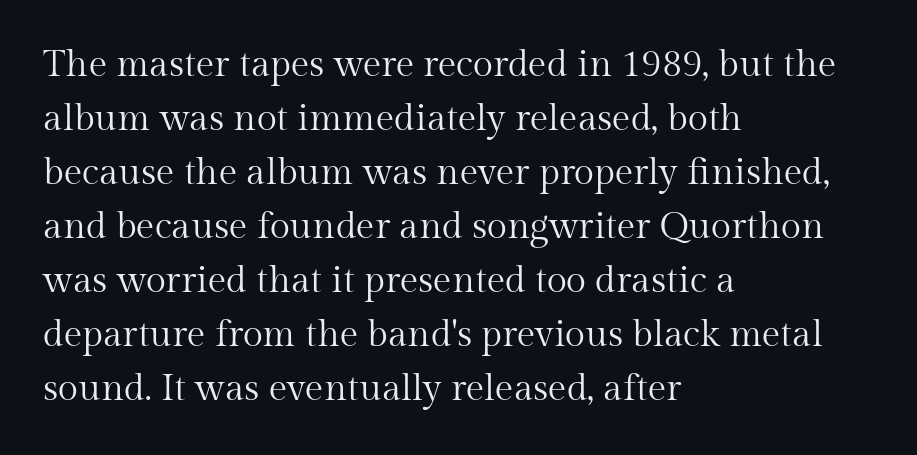
The image shows 37 px regular-weight serif type, upright; set left-aligned, normal line spacing (1.46x), normal letter spacing, not underlined; medium stroke contrast and a medium x-height.
